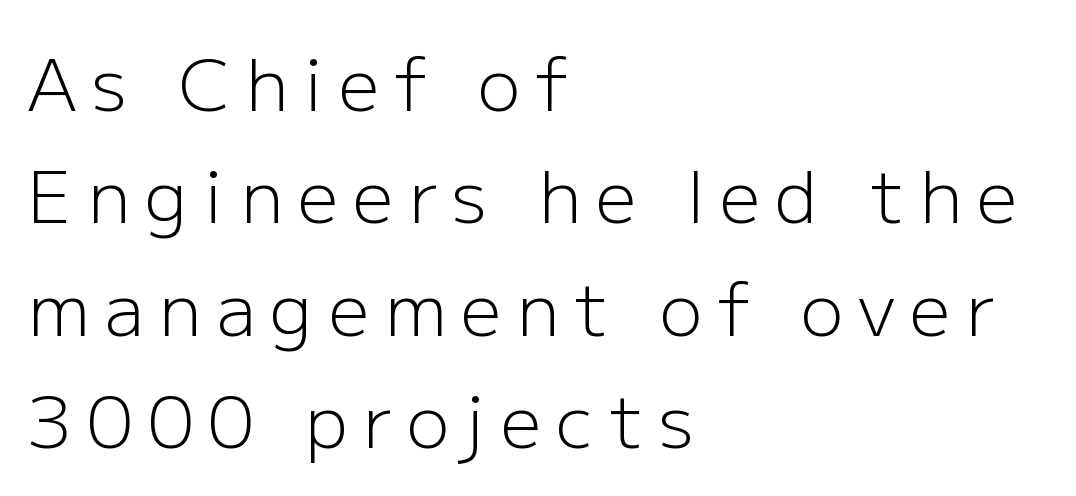
Q: Is the text bold? A: No.
Q: Is the text italic (slanted)? A: No, it is upright.
Q: Is the typeface a serif or a sans-serif typeface? A: Sans-serif.
Q: Is the text underlined? A: No.
Q: How is the paragraph aligned? A: Left-aligned.
Q: Is the spacing between letters normal or unusually wide? A: Unusually wide.
Q: Is the spacing between lines tight, normal or loose? A: Normal.
Q: Width (condensed, normal, or wide)? A: Normal.
Q: Stroke contrast? A: Low.
Q: x-height? A: Medium.
Q: Monospaced? A: No.
